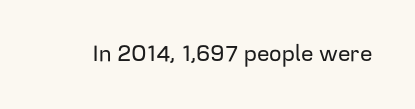
The image shows 22 px text type, upright; set normal letter spacing, not underlined.
